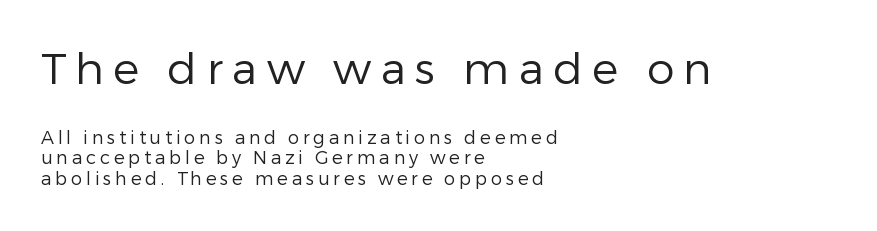
Q: Is the text bold? A: No.
Q: Is the text italic (slanted)? A: No, it is upright.
Q: Is the typeface a serif or a sans-serif typeface? A: Sans-serif.
Q: Is the text underlined? A: No.
Q: How is the paragraph aligned? A: Left-aligned.
Q: Is the spacing between letters normal or unusually wide? A: Unusually wide.
Q: Is the spacing between lines tight, normal or loose? A: Tight.
Q: Which block of text is set in a larger size, the first (top) or the second (bottom)? A: The first (top) one.
Q: Width (condensed, normal, or wide)? A: Normal.
Q: Stroke contrast? A: Low.
Q: x-height? A: Medium.
Q: Monospaced? A: No.
